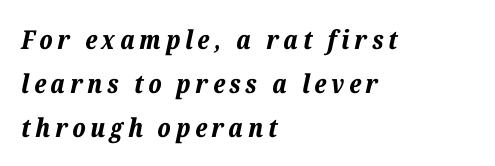
{"italic": "yes", "lean": "right", "slant_degrees": 12, "bold": "yes", "underline": "no", "align": "left", "line_spacing": "normal", "line_spacing_ratio": 1.69, "glyph_px": 26}
